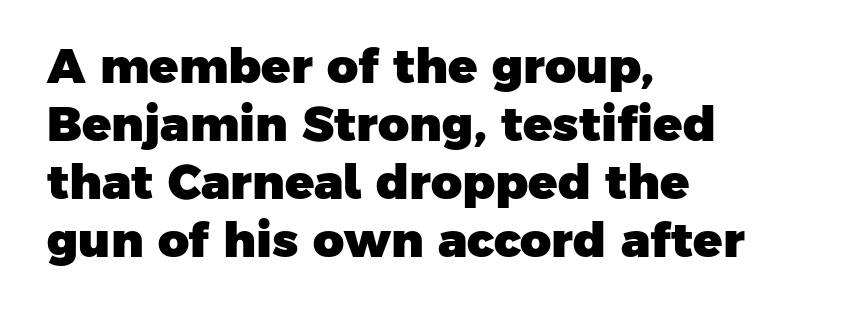
{"serif": "no", "bold": "yes", "weight": "heavy", "width": "normal", "stroke_contrast": "low", "x_height": "medium", "monospaced": "no", "underline": "no", "align": "left", "line_spacing_ratio": 1.21, "letter_spacing": "normal", "letter_spacing_em": 0.0, "glyph_px": 48}
